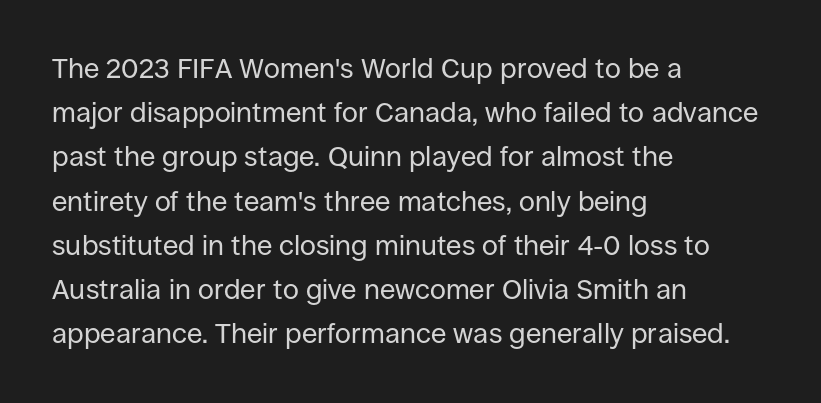
{"serif": "no", "italic": "no", "bold": "no", "weight": "regular", "width": "normal", "stroke_contrast": "low", "x_height": "large", "monospaced": "no", "underline": "no", "align": "left", "line_spacing": "normal", "line_spacing_ratio": 1.58, "letter_spacing": "normal", "letter_spacing_em": 0.0, "glyph_px": 28}
